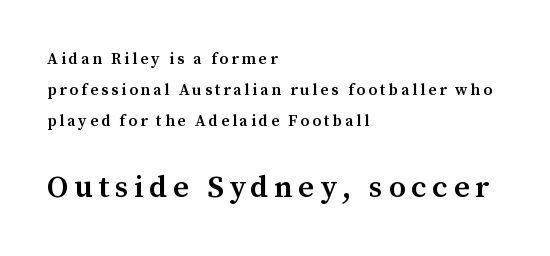
Q: Is the text bold? A: Semi-bold.
Q: Is the text italic (slanted)? A: No, it is upright.
Q: Is the typeface a serif or a sans-serif typeface? A: Serif.
Q: Is the text underlined? A: No.
Q: How is the paragraph aligned? A: Left-aligned.
Q: Is the spacing between lines tight, normal or loose? A: Loose.
Q: Which block of text is set in a larger size, the first (top) or the second (bottom)? A: The second (bottom) one.
Q: Width (condensed, normal, or wide)? A: Normal.
Q: Stroke contrast? A: Medium.
Q: x-height? A: Medium.
Q: Monospaced? A: No.
